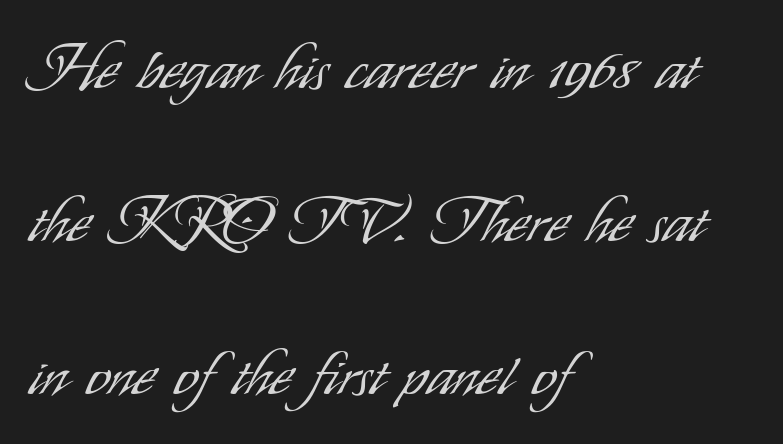
The image shows 62 px light, condensed sans-serif type; set left-aligned, loose line spacing (2.47x), normal letter spacing, not underlined; low stroke contrast and a small x-height.
